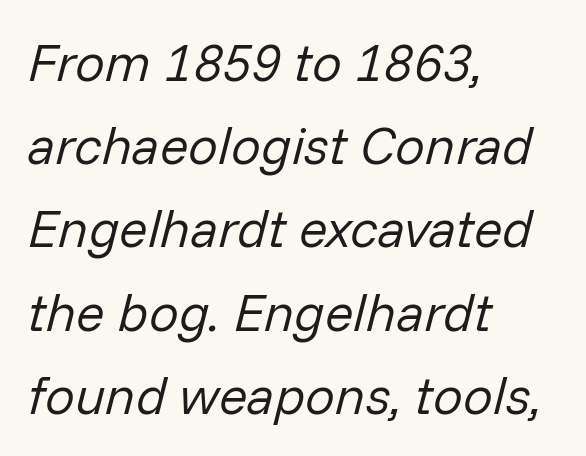
The image shows 53 px regular-weight type, italic (leaning right); set left-aligned, normal line spacing (1.57x), normal letter spacing, not underlined; low stroke contrast and a medium x-height.
